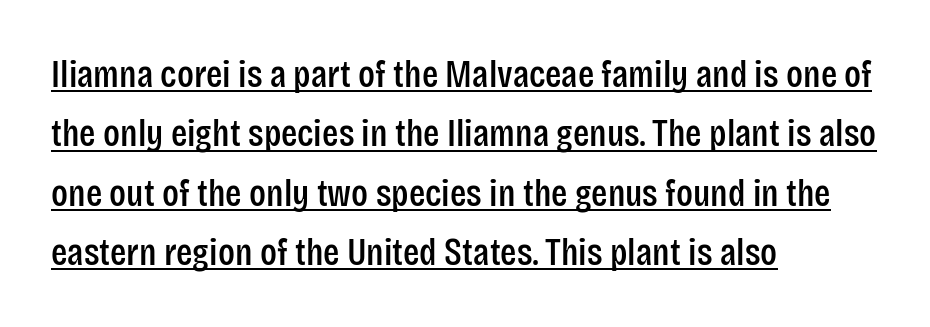
{"serif": "no", "italic": "no", "width": "condensed", "stroke_contrast": "low", "x_height": "large", "monospaced": "no", "underline": "yes", "align": "left", "line_spacing": "normal", "line_spacing_ratio": 1.56, "letter_spacing": "normal", "letter_spacing_em": 0.0, "glyph_px": 38}
